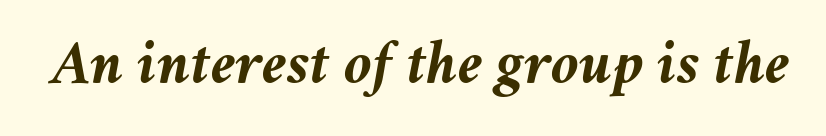
Q: Is the text bold? A: Yes.
Q: Is the text italic (slanted)? A: Yes, it leans right by about 11 degrees.
Q: Is the text underlined? A: No.
Q: Is the spacing between letters normal or unusually wide? A: Normal.
Q: Width (condensed, normal, or wide)? A: Normal.
Q: Stroke contrast? A: Medium.
Q: x-height? A: Medium.
Q: Monospaced? A: No.
